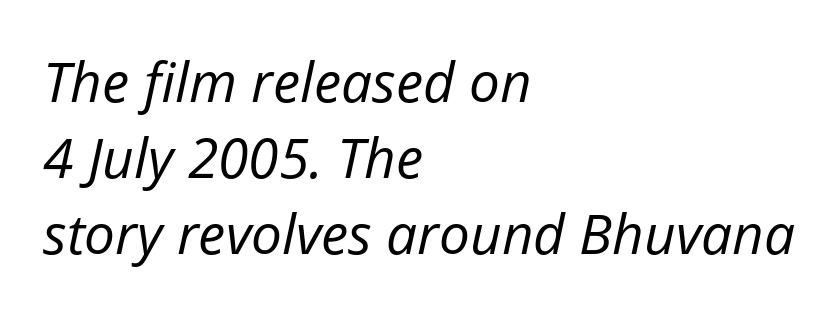
The image shows 55 px regular-weight type, italic (leaning right); set left-aligned, normal line spacing (1.38x), normal letter spacing, not underlined; low stroke contrast and a medium x-height.
